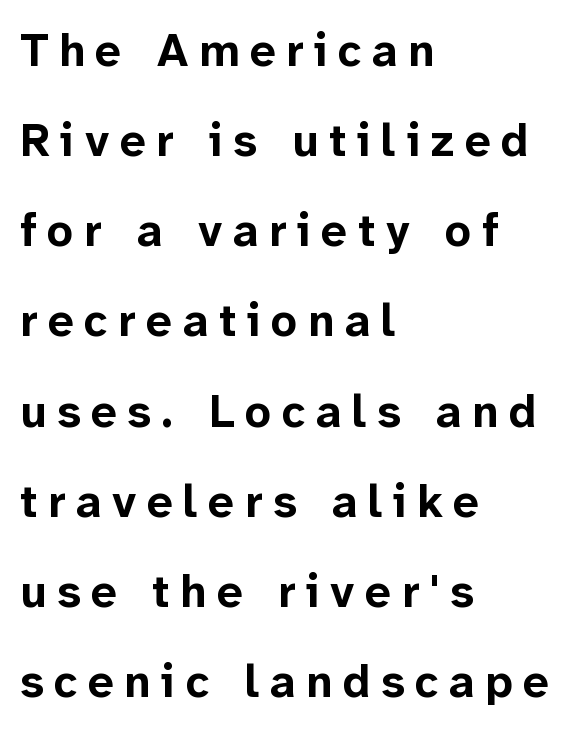
The image shows 46 px bold sans-serif type, upright; set left-aligned, loose line spacing (1.96x), unusually wide letter spacing (+0.23 em), not underlined; low stroke contrast and a medium x-height.
